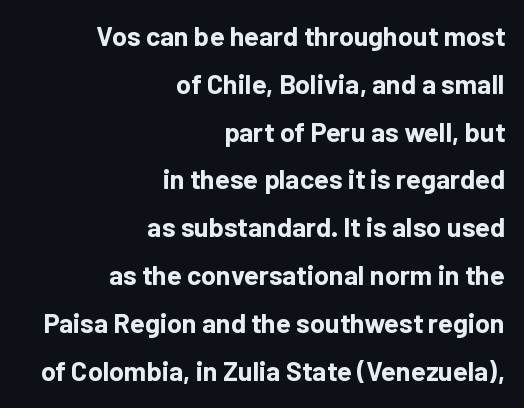
The image shows 27 px bold type, upright; set right-aligned, line spacing 1.77x, normal letter spacing, not underlined.
